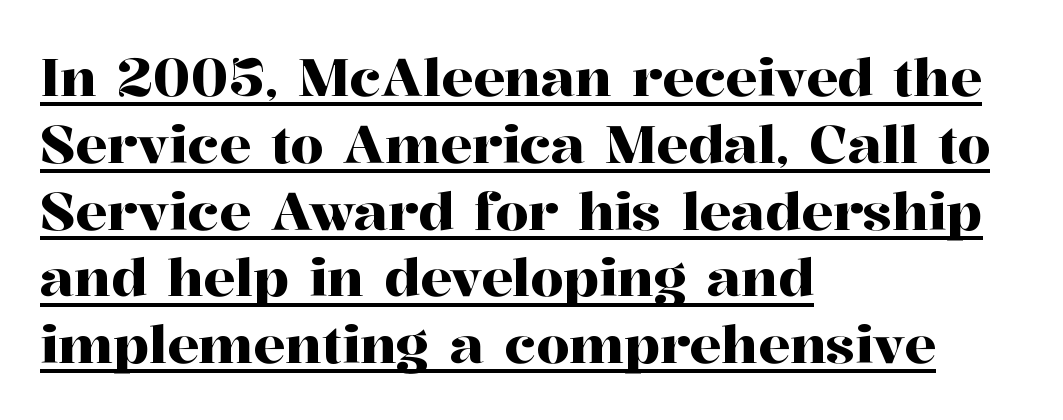
If you measured baseline to baseline, you'd find a middling distance. Leftover space on each line is placed entirely after the last word. Do the characters align in a grid? No, the font is proportional. Little horizontal feet cap the strokes, marking this as serif type. No italicization has been applied; the sample stays upright. The face used here appears with an underline applied.
